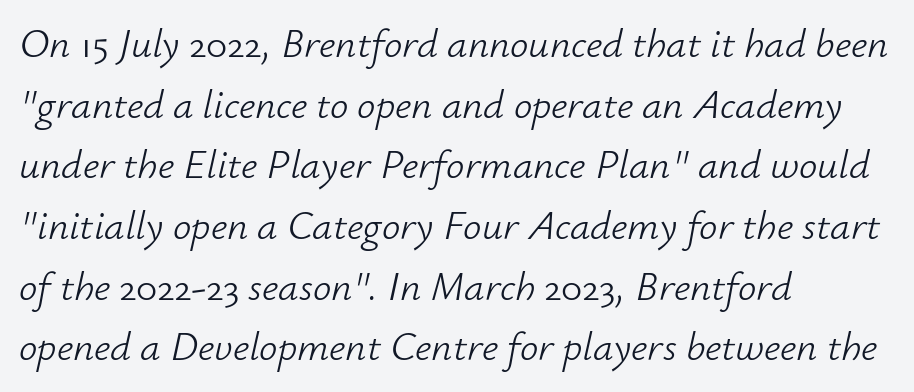
Short note: letters normally spaced. A bare baseline throughout the passage. Regarding leading, the lines here are spaced in the standard way. Caption: multi-line text, flush left, ragged right. Weight class: somewhere from thin through regular. A typesetter would call this proportional, since set widths differ per character.
